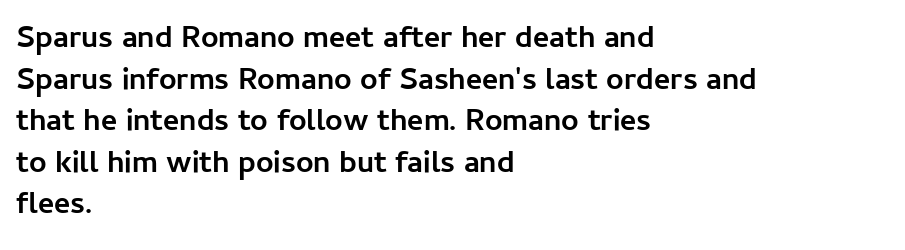
{"serif": "no", "italic": "no", "bold": "yes", "weight": "semibold", "width": "normal", "stroke_contrast": "low", "x_height": "medium", "monospaced": "no", "underline": "no", "align": "left", "line_spacing": "normal", "line_spacing_ratio": 1.34, "letter_spacing": "normal", "letter_spacing_em": 0.0, "glyph_px": 31}
